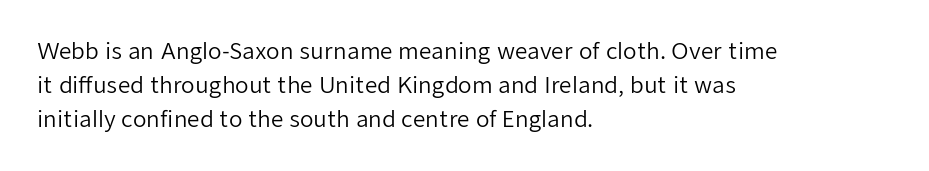
Caption: multi-line text, flush left, ragged right. Rendered with straight, roman letterforms. Beneath every word, the page is bare. Weight: not bold — regular or lighter. Nobody touched the tracking dial on this one. Vertically, the passage feels balanced, rows spaced as you'd expect.
